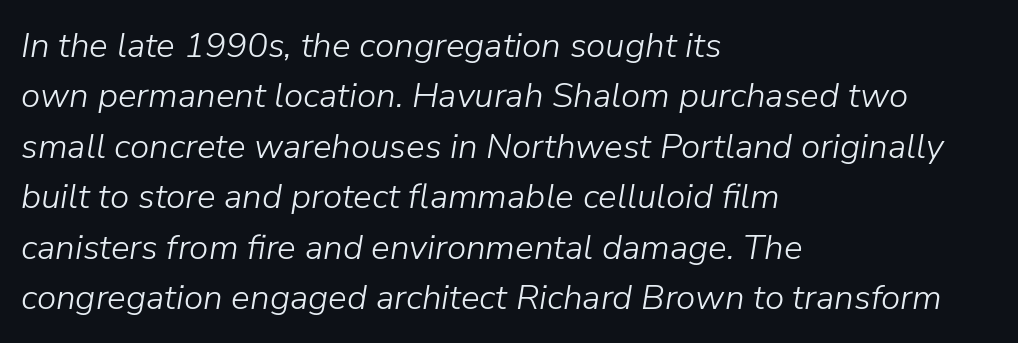
Q: Is the text bold? A: No.
Q: Is the text italic (slanted)? A: Yes, it leans right by about 9 degrees.
Q: Is the text underlined? A: No.
Q: How is the paragraph aligned? A: Left-aligned.
Q: Is the spacing between letters normal or unusually wide? A: Normal.
Q: Is the spacing between lines tight, normal or loose? A: Normal.
Q: Width (condensed, normal, or wide)? A: Normal.
Q: Stroke contrast? A: Low.
Q: x-height? A: Medium.
Q: Monospaced? A: No.
